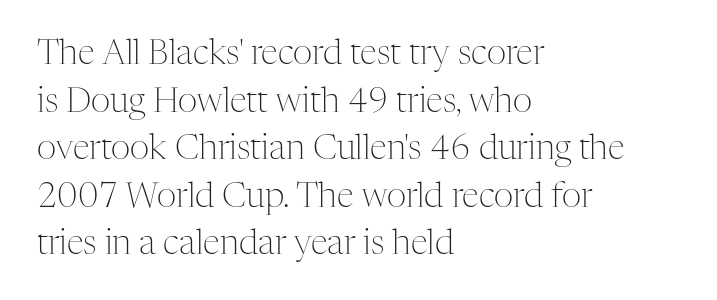
The image shows 34 px light serif type, upright; set left-aligned, normal line spacing (1.4x), normal letter spacing, not underlined; medium stroke contrast and a medium x-height.
